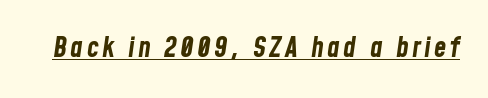
{"italic": "yes", "lean": "right", "slant_degrees": 8, "bold": "yes", "weight": "bold", "width": "condensed", "stroke_contrast": "low", "x_height": "medium", "monospaced": "no", "underline": "yes", "glyph_px": 28}
